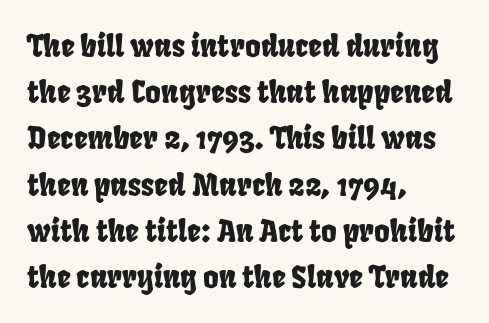
The passage shown has conventional tracking throughout. The face used here is a sans, in the tradition of grotesques and geometrics. Normally led — the rows are evenly, conventionally spaced. Every row of glyphs begins at an identical x-position on the left. The specimen omits any rule beneath the text block's lines.
